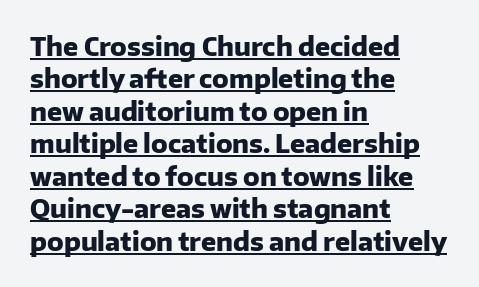
Reading down the column, the eye jumps a familiar distance to each next line. Strokes here are thick enough to call this a true bold. Nobody touched the tracking dial on this one. The words here are underlined.
